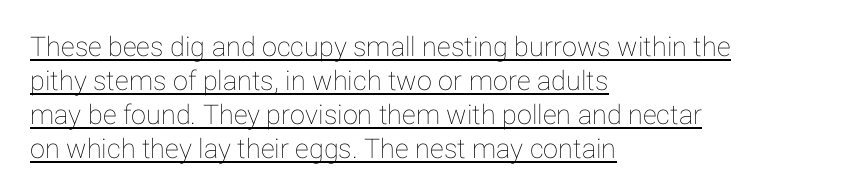
{"italic": "no", "underline": "yes", "align": "left", "line_spacing": "normal", "line_spacing_ratio": 1.26, "letter_spacing": "normal", "letter_spacing_em": 0.0, "glyph_px": 27}
